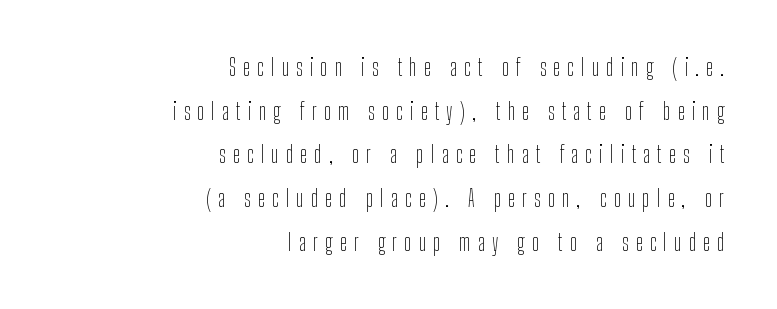
{"italic": "no", "bold": "no", "underline": "no", "align": "right", "line_spacing": "loose", "line_spacing_ratio": 1.9, "letter_spacing": "wide", "letter_spacing_em": 0.32, "glyph_px": 23}
